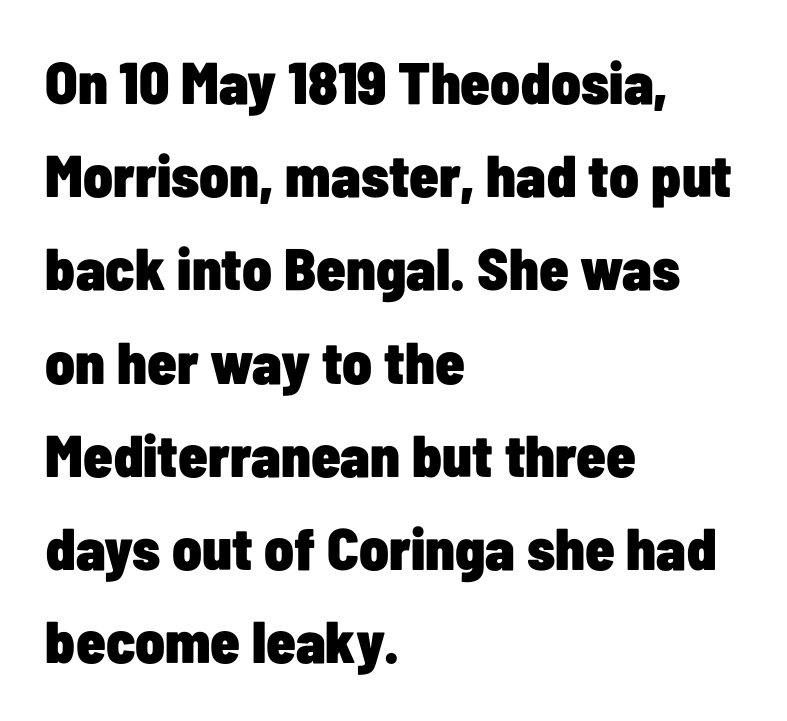
The image shows 59 px heavy, condensed sans-serif type, upright; set left-aligned, normal line spacing (1.58x), normal letter spacing, not underlined; low stroke contrast and a medium x-height.
